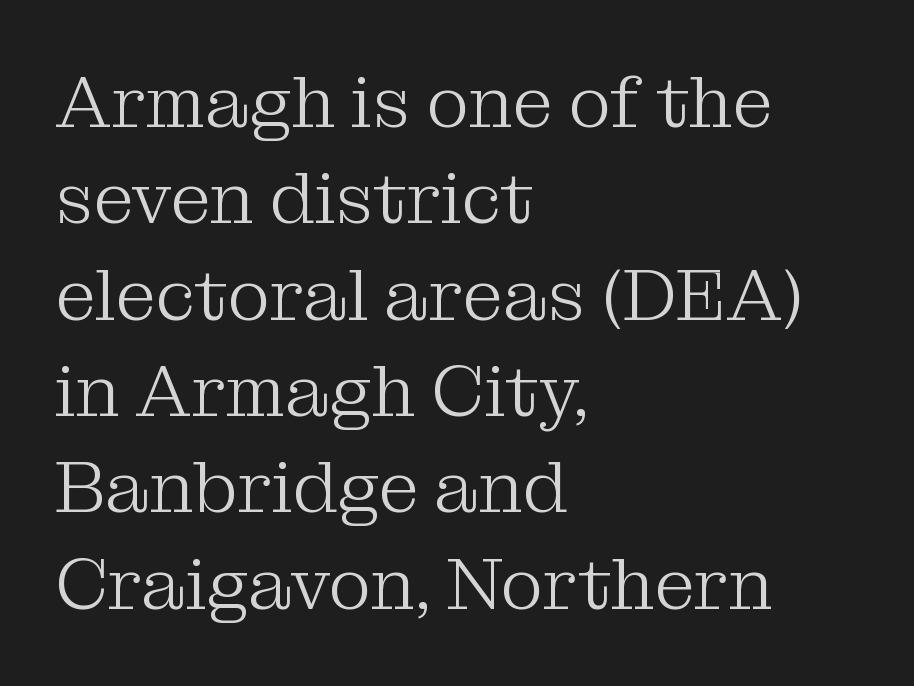
Typographically, this falls in the serif category. The typeface has the unassuming heft of standard copy or less. A classic flush-left, rag-right setting is used for this passage. Varying glyph widths throughout — classic text-font behaviour. The strip under each line holds only bare page. Glyph-to-glyph distance matches everyday printed text.
